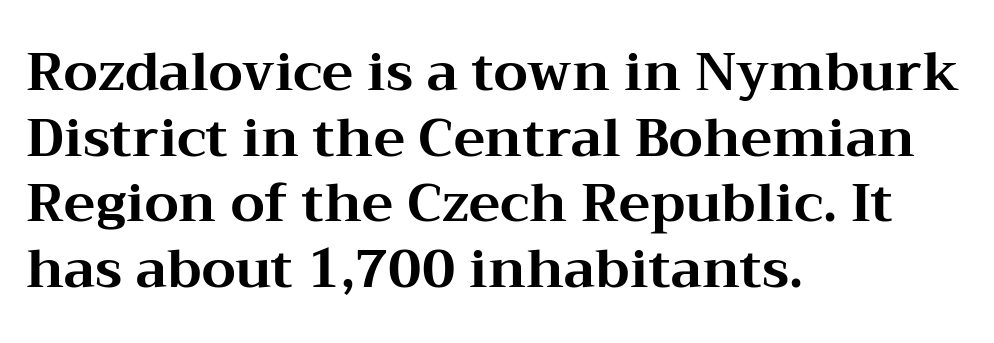
Decoration check: the copy has no underline. Each letter keeps its own natural width here, so spacing adapts to shape. The font is running at its bold setting. The specimen reads as upright at a glance. These lines stack with their left ends in a neat column. You can tell from the footed stems that serif type was used.
